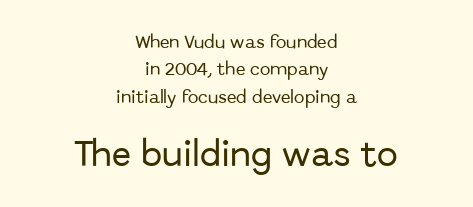
Q: Is the text italic (slanted)? A: No, it is upright.
Q: Is the typeface a serif or a sans-serif typeface? A: Sans-serif.
Q: Is the text underlined? A: No.
Q: How is the paragraph aligned? A: Centered.
Q: Is the spacing between letters normal or unusually wide? A: Normal.
Q: Is the spacing between lines tight, normal or loose? A: Loose.
Q: Which block of text is set in a larger size, the first (top) or the second (bottom)? A: The second (bottom) one.
Q: Width (condensed, normal, or wide)? A: Normal.
Q: Stroke contrast? A: Low.
Q: x-height? A: Medium.
Q: Monospaced? A: No.
